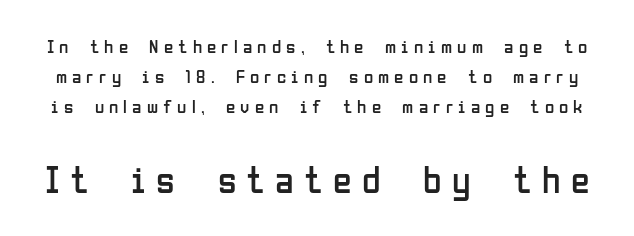
It's the straight-up-and-down kind of type. Here the designer chose a conventional face with non-uniform glyph widths. Each stroke keeps to a modest, everyday thickness or less. Nope, no serifs anywhere on these letters. Descenders hang freely into open space.
